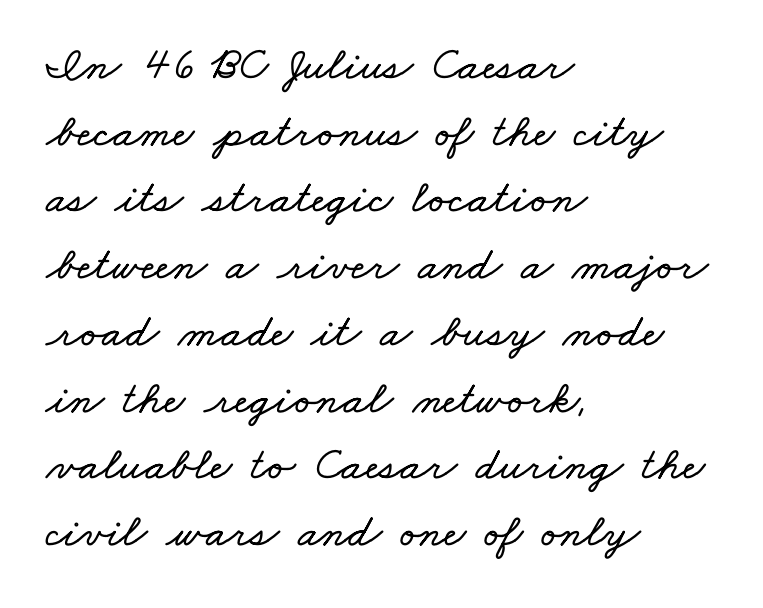
{"width": "wide", "stroke_contrast": "low", "x_height": "small", "monospaced": "no", "underline": "no", "align": "left", "line_spacing": "normal", "line_spacing_ratio": 1.42, "letter_spacing": "normal", "letter_spacing_em": 0.0, "glyph_px": 47}
